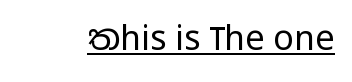
The image shows 34 px regular-weight, condensed sans-serif type, upright; set normal letter spacing, underlined; low stroke contrast and a large x-height.
